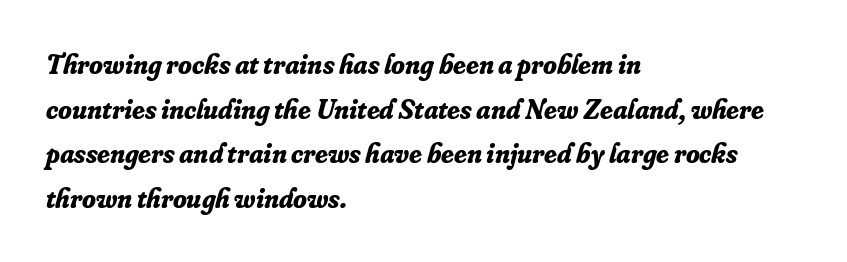
Q: Is the text bold? A: Yes.
Q: Is the text italic (slanted)? A: Yes, it leans right by about 16 degrees.
Q: Is the typeface a serif or a sans-serif typeface? A: Serif.
Q: Is the text underlined? A: No.
Q: How is the paragraph aligned? A: Left-aligned.
Q: Is the spacing between letters normal or unusually wide? A: Normal.
Q: Is the spacing between lines tight, normal or loose? A: Normal.
Q: Width (condensed, normal, or wide)? A: Normal.
Q: Stroke contrast? A: Low.
Q: x-height? A: Small.
Q: Monospaced? A: No.
